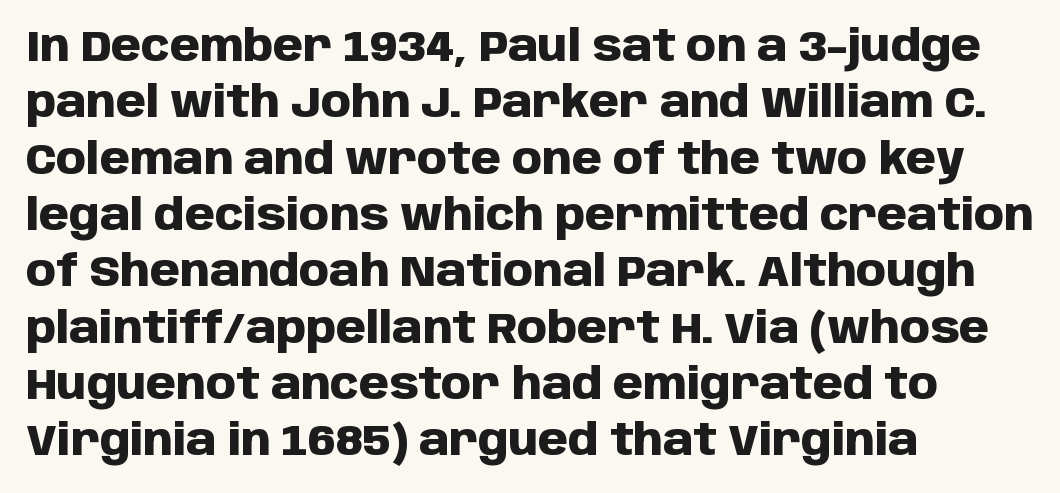
The image shows 43 px heavy sans-serif type, upright; set left-aligned, normal line spacing (1.31x), normal letter spacing, not underlined; low stroke contrast and a large x-height.
